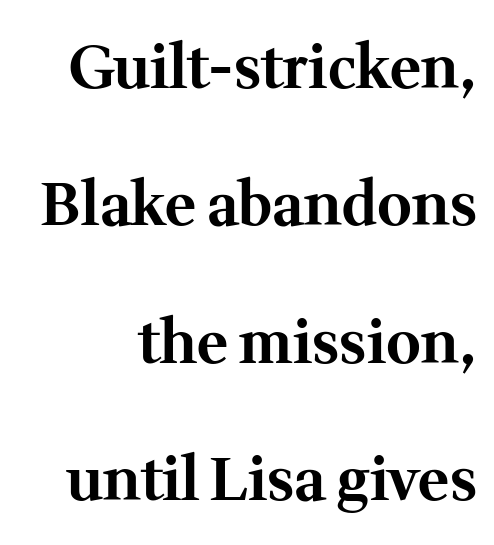
The image shows 59 px bold serif type, upright; set loose line spacing (2.33x), normal letter spacing, not underlined; medium stroke contrast and a medium x-height.
